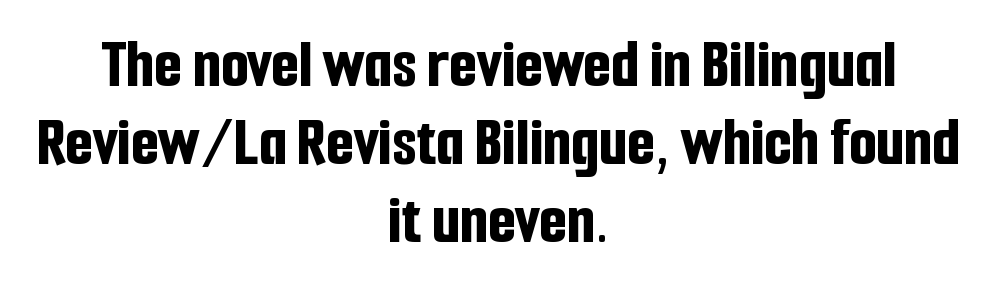
Regarding leading, the lines here are crowded together. What kind of face is this? One without serifs — a sans. Here the designer chose a conventional face with non-uniform glyph widths. When letters stand straight like this, we call the style roman or upright.
